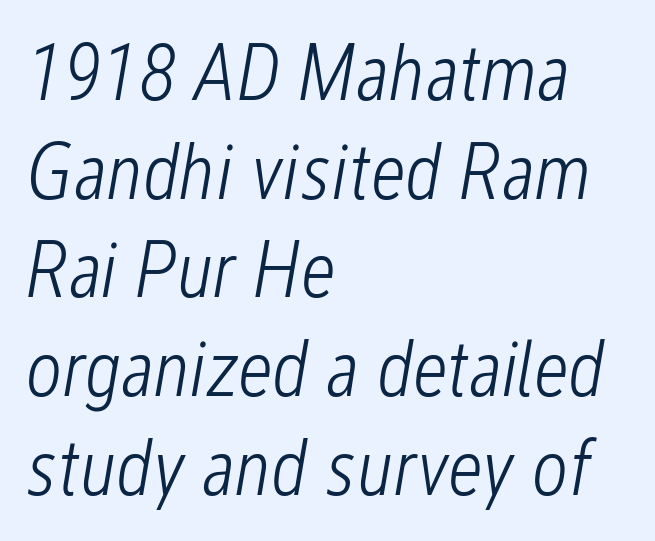
The image shows 79 px light, condensed type, italic (leaning right); set left-aligned, normal line spacing (1.25x), normal letter spacing, not underlined; low stroke contrast and a medium x-height.
